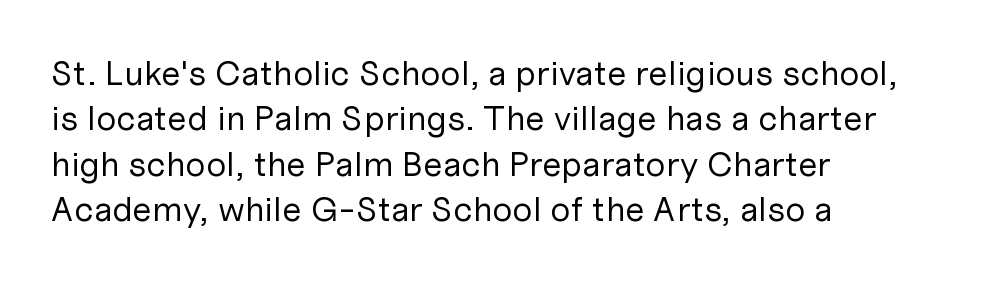
{"serif": "no", "italic": "no", "bold": "no", "weight": "regular", "width": "normal", "stroke_contrast": "low", "x_height": "medium", "monospaced": "no", "underline": "no", "align": "left", "line_spacing": "normal", "line_spacing_ratio": 1.3, "letter_spacing": "normal", "letter_spacing_em": 0.0, "glyph_px": 35}
